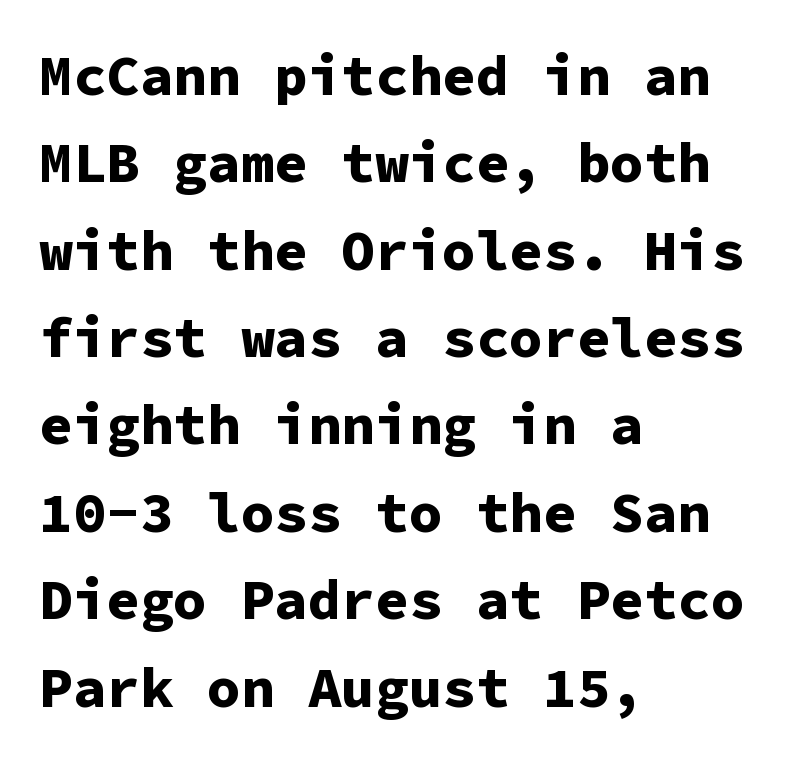
Q: Is the text bold? A: Yes.
Q: Is the text italic (slanted)? A: No, it is upright.
Q: Is the typeface a serif or a sans-serif typeface? A: Sans-serif.
Q: Is the text underlined? A: No.
Q: How is the paragraph aligned? A: Left-aligned.
Q: Is the spacing between letters normal or unusually wide? A: Normal.
Q: Is the spacing between lines tight, normal or loose? A: Normal.
Q: Width (condensed, normal, or wide)? A: Normal.
Q: Stroke contrast? A: Low.
Q: x-height? A: Medium.
Q: Monospaced? A: Yes.
